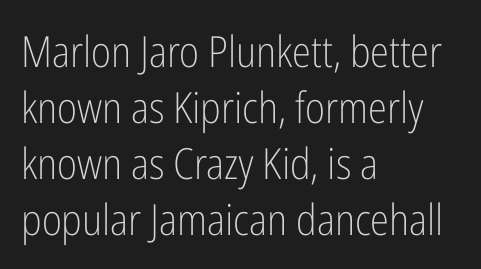
The typesetting does not lean heavy: it is not bold. The face used here is rendered with its standard letterfit. In terms of letterform style, serifs are entirely absent. Line spacing here is normal. The space directly below the letters is spotless.
